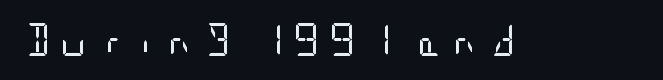
Q: Is the text bold? A: No.
Q: Is the text italic (slanted)? A: No, it is upright.
Q: Is the typeface a serif or a sans-serif typeface? A: Sans-serif.
Q: Is the text underlined? A: No.
Q: Is the spacing between letters normal or unusually wide? A: Unusually wide.
Q: Width (condensed, normal, or wide)? A: Condensed.
Q: Stroke contrast? A: Low.
Q: x-height? A: Large.
